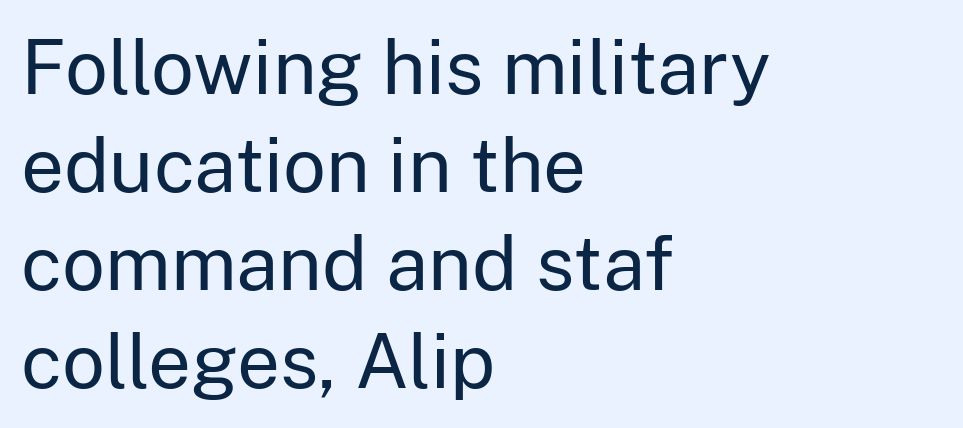
It's the straight-up-and-down kind of type. Is there much room between lines? A standard amount, neither cramped nor airy. Nothing heavy about these letters — not bold at all. Here the designer chose a conventional face with non-uniform glyph widths. Look at the tracking — it's just the regular setting, nothing added. Grotesque or geometric, the face here clearly has no serifs.
